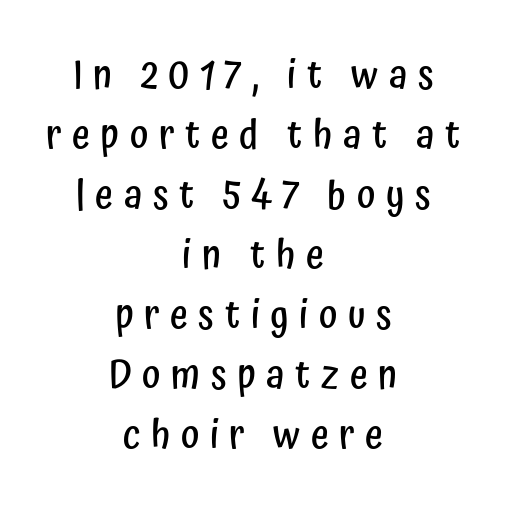
{"serif": "no", "italic": "no", "bold": "semi", "weight": "semibold", "width": "condensed", "stroke_contrast": "low", "x_height": "medium", "monospaced": "no", "underline": "no", "align": "center", "line_spacing": "normal", "line_spacing_ratio": 1.54, "letter_spacing": "wide", "letter_spacing_em": 0.27, "glyph_px": 39}
